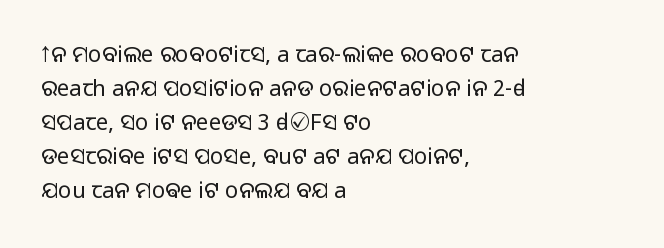
{"italic": "no", "bold": "no", "underline": "no", "align": "left", "line_spacing": "normal", "line_spacing_ratio": 1.54, "letter_spacing": "normal", "letter_spacing_em": 0.0, "glyph_px": 22}
